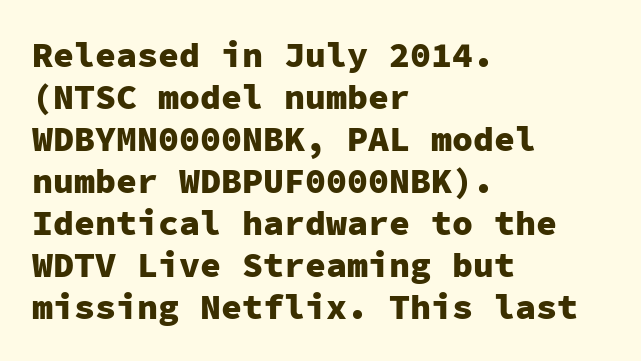
Fixed-width glyphs throughout — classic coding-font behaviour. The face used here has the dense, thick strokes of a bold. It's the straight-up-and-down kind of type. Examine the stroke ends and you'll find no serifs. Underlining? Definitely not there. Line beginnings align vertically; line endings do not.
